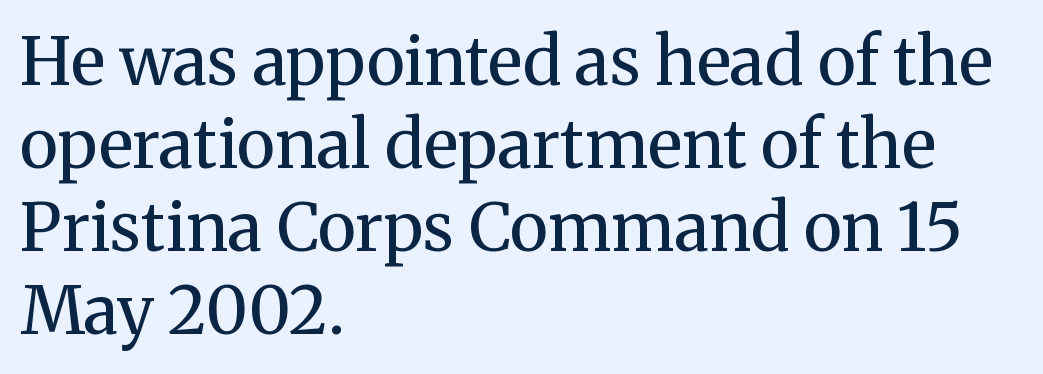
The image shows 66 px regular-weight serif type, upright; set left-aligned, normal line spacing (1.26x), normal letter spacing, not underlined; medium stroke contrast and a medium x-height.
